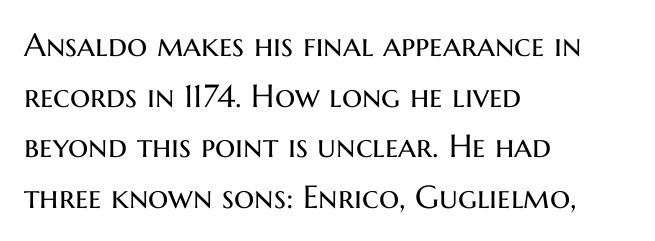
Q: Is the text bold? A: No.
Q: Is the text italic (slanted)? A: No, it is upright.
Q: Is the typeface a serif or a sans-serif typeface? A: Sans-serif.
Q: Is the text underlined? A: No.
Q: How is the paragraph aligned? A: Left-aligned.
Q: Is the spacing between letters normal or unusually wide? A: Normal.
Q: Is the spacing between lines tight, normal or loose? A: Normal.
Q: Width (condensed, normal, or wide)? A: Normal.
Q: Stroke contrast? A: Medium.
Q: x-height? A: Medium.
Q: Monospaced? A: No.
